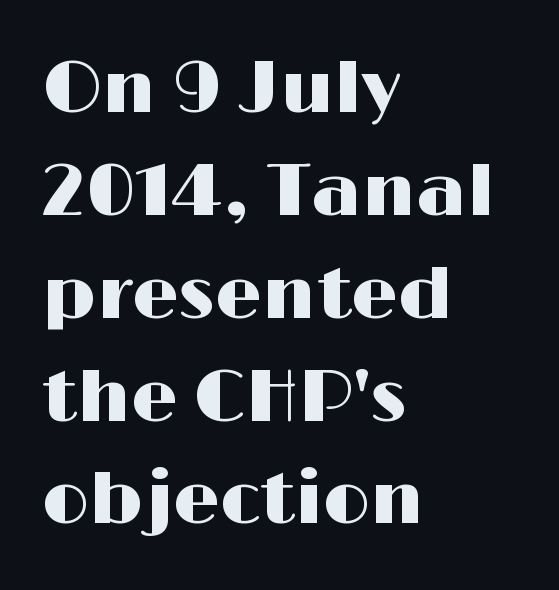
Unmarked baselines from the first word to the last. Does the lettering tilt? It doesn't — this is upright. Every row of glyphs begins at an identical x-position on the left. Inter-character spacing is left at the font's built-in metrics.
